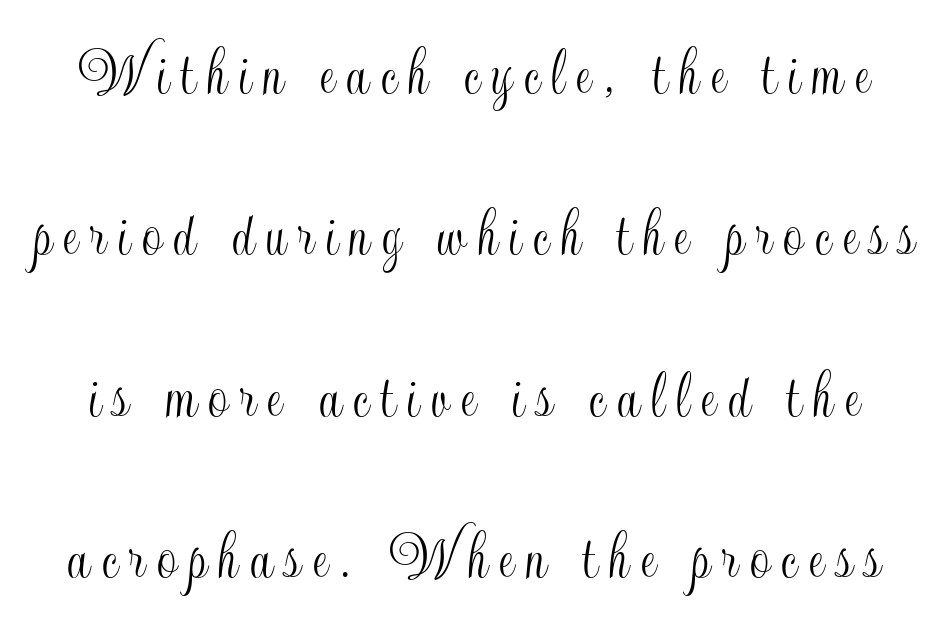
Note the varied advance widths — an 'i' is clearly narrower than an 'm'. The strip under each line holds only bare page. The designer dialed line spacing up above the default.
